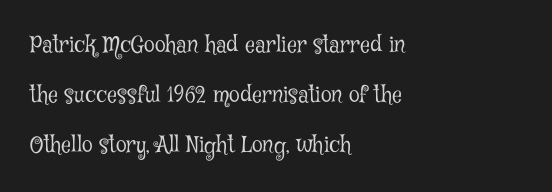
Words float on clear page, feet unadorned. A great deal of white space separates one row of letters from the next. The weight tops out at a normal text grade. The setting favours the left margin, as ordinary paragraphs usually do. Quick note: not italic, upright. This sample uses plain, unmodified letter spacing.
